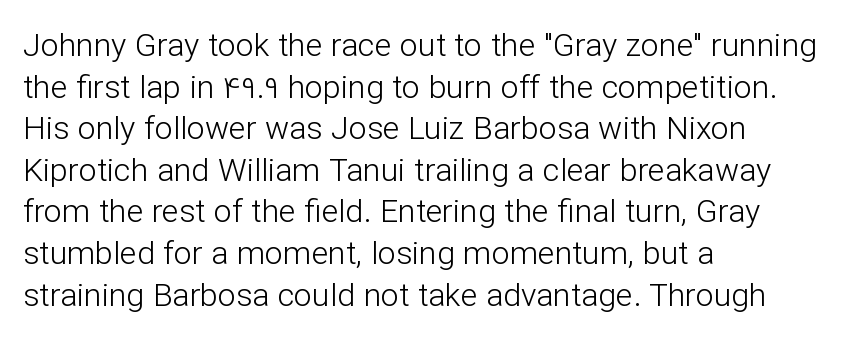
The image shows 32 px light sans-serif type, upright; set left-aligned, normal line spacing (1.3x), normal letter spacing, not underlined; low stroke contrast and a medium x-height.
